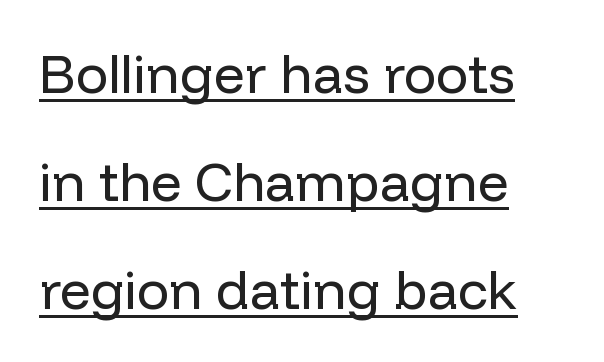
Q: Is the text bold? A: No.
Q: Is the text italic (slanted)? A: No, it is upright.
Q: Is the typeface a serif or a sans-serif typeface? A: Sans-serif.
Q: Is the text underlined? A: Yes.
Q: How is the paragraph aligned? A: Left-aligned.
Q: Is the spacing between letters normal or unusually wide? A: Normal.
Q: Is the spacing between lines tight, normal or loose? A: Loose.
Q: Width (condensed, normal, or wide)? A: Normal.
Q: Stroke contrast? A: Low.
Q: x-height? A: Medium.
Q: Monospaced? A: No.
